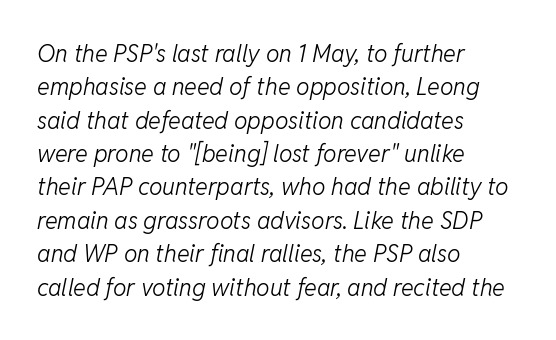
Bare-footed words on every line. What stands out about the letter spacing? Nothing — it is the standard amount. A typesetter would mark this as italic. These lines sit exactly where default settings would place them. Line starts are locked; line ends wander. Weight class: somewhere from thin through regular.
